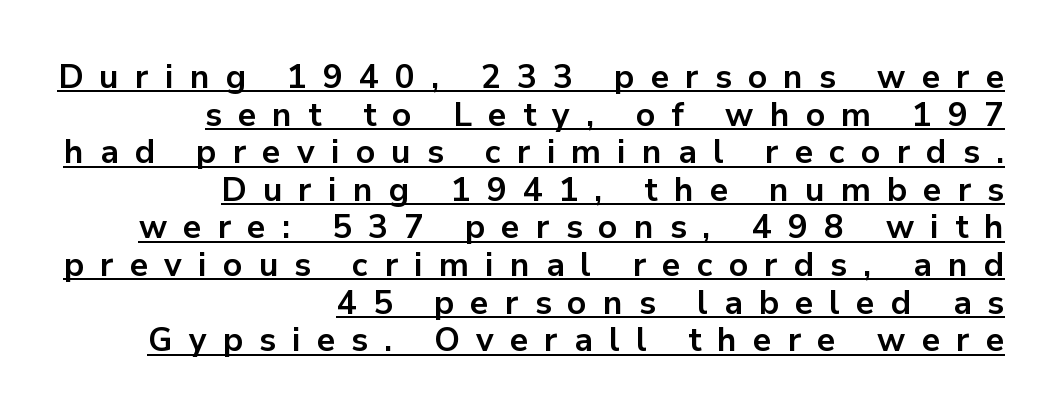
{"serif": "no", "italic": "no", "bold": "yes", "weight": "bold", "width": "normal", "stroke_contrast": "low", "x_height": "medium", "monospaced": "no", "underline": "yes", "align": "right", "line_spacing": "tight", "line_spacing_ratio": 1.14, "letter_spacing": "wide", "letter_spacing_em": 0.49, "glyph_px": 33}
